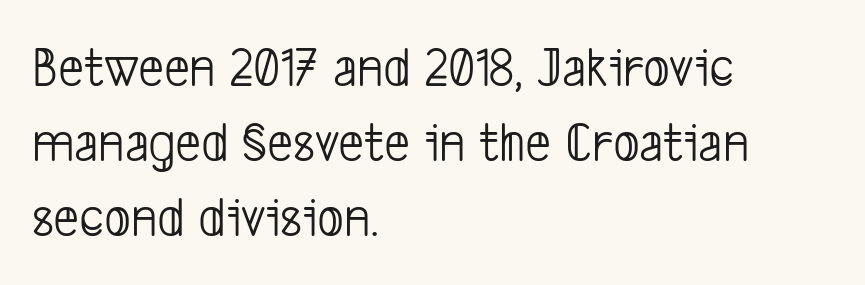
{"serif": "no", "bold": "no", "weight": "light", "width": "condensed", "stroke_contrast": "low", "x_height": "medium", "monospaced": "no", "underline": "no", "align": "left", "line_spacing": "normal", "line_spacing_ratio": 1.32, "letter_spacing": "normal", "letter_spacing_em": 0.0, "glyph_px": 57}
